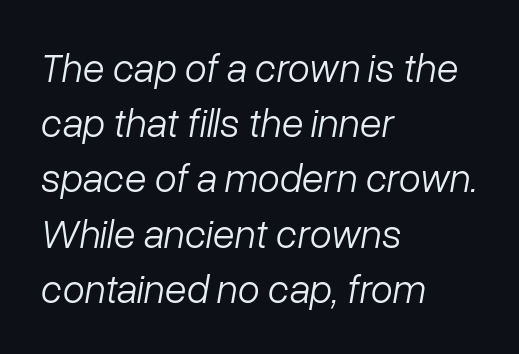
Q: Is the text bold? A: No.
Q: Is the text italic (slanted)? A: Yes, it leans right by about 10 degrees.
Q: Is the text underlined? A: No.
Q: How is the paragraph aligned? A: Left-aligned.
Q: Is the spacing between letters normal or unusually wide? A: Normal.
Q: Is the spacing between lines tight, normal or loose? A: Normal.
Q: Width (condensed, normal, or wide)? A: Normal.
Q: Stroke contrast? A: Low.
Q: x-height? A: Medium.
Q: Monospaced? A: No.
